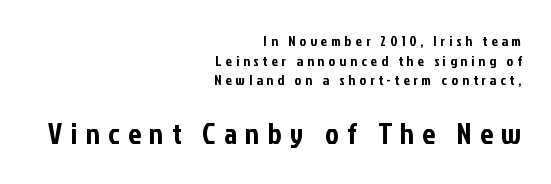
In terms of letterform style, serifs are entirely absent. Visually, the bottom section dominates because its glyphs are scaled up. Do the letters lean? They stand straight. Reading down the column, the eye jumps a familiar distance to each next line. Rule under the text: the space is simply empty. Think of a printed novel: that variable character pitch is what you see here.
